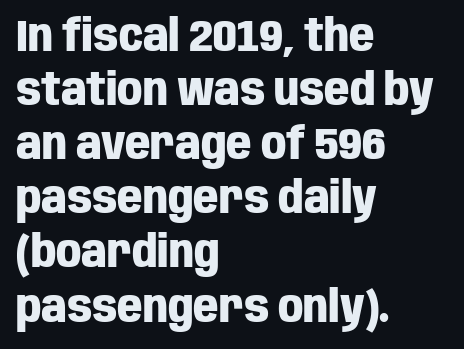
{"serif": "no", "italic": "no", "bold": "yes", "weight": "heavy", "width": "condensed", "stroke_contrast": "low", "x_height": "large", "monospaced": "no", "underline": "no", "align": "left", "line_spacing_ratio": 1.23, "letter_spacing": "normal", "letter_spacing_em": 0.0, "glyph_px": 44}
